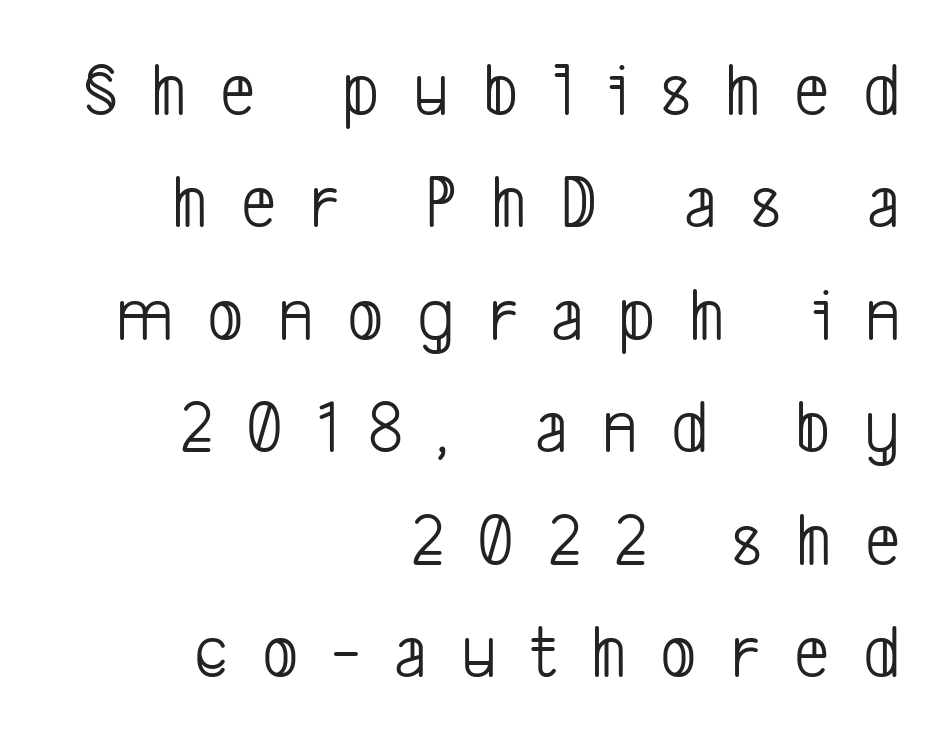
I'd call this a sans setting — the letters go barefoot. Unbolded letterforms with no extra heft. Characters follow at a spacing far wider than the type designer built in. The designer left line spacing at the default.
